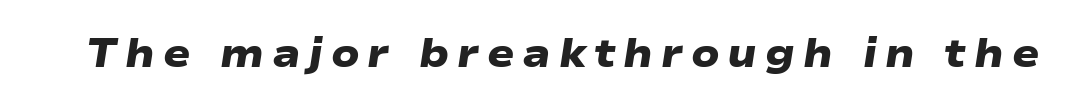
The image shows 40 px heavy, wide sans-serif type; set unusually wide letter spacing (+0.2 em), not underlined; low stroke contrast and a medium x-height.
